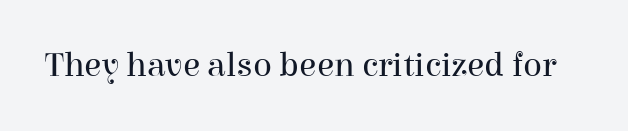
Q: Is the text bold? A: No.
Q: Is the text italic (slanted)? A: No, it is upright.
Q: Is the typeface a serif or a sans-serif typeface? A: Serif.
Q: Is the text underlined? A: No.
Q: Is the spacing between letters normal or unusually wide? A: Normal.
Q: Width (condensed, normal, or wide)? A: Normal.
Q: Stroke contrast? A: High.
Q: x-height? A: Medium.
Q: Monospaced? A: No.
